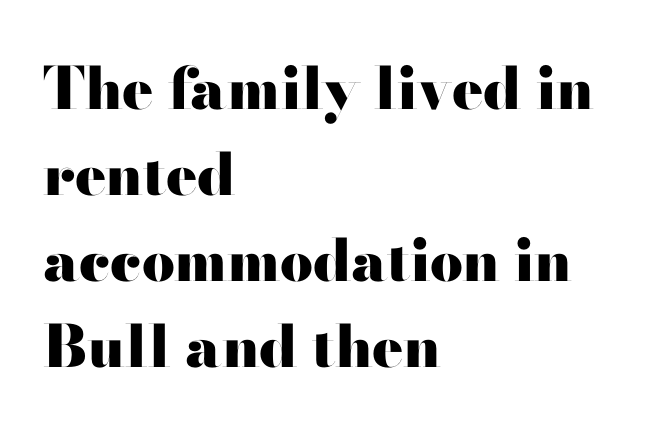
The image shows 58 px heavy, wide sans-serif type, upright; set left-aligned, normal line spacing (1.48x), normal letter spacing, not underlined; high stroke contrast and a small x-height.
